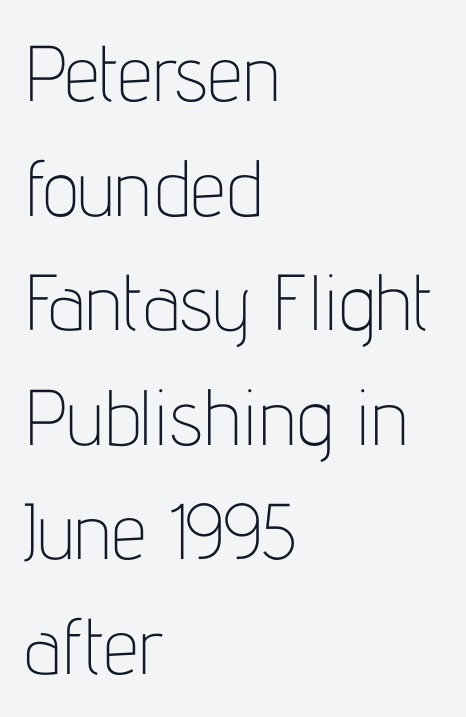
The typesetter chose a ragged-right arrangement here. What's the leading like? Ordinary, nothing unusual. A typesetter would label this face a sans. You can tell it's not italic because the verticals are truly vertical.
